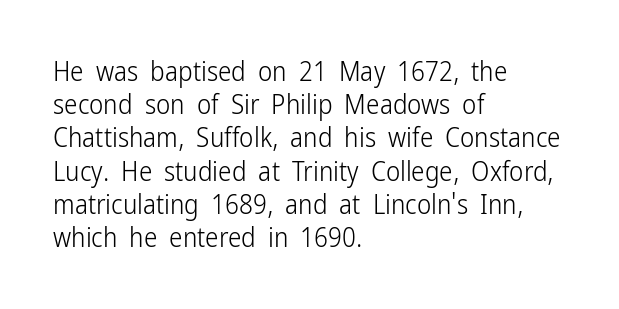
{"italic": "no", "bold": "no", "underline": "no", "align": "left", "line_spacing_ratio": 1.23, "letter_spacing": "normal", "letter_spacing_em": 0.0, "glyph_px": 27}
